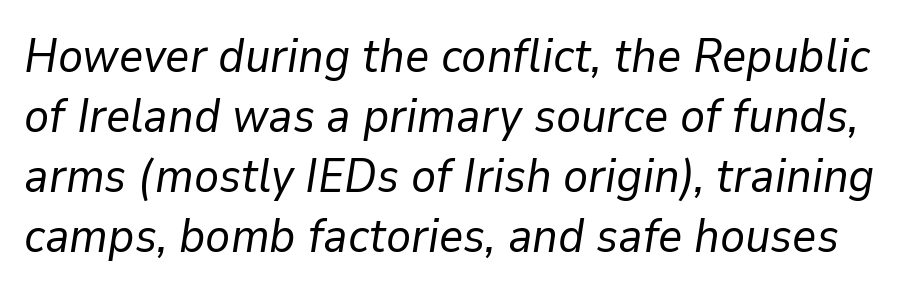
{"italic": "yes", "lean": "right", "slant_degrees": 9, "bold": "no", "weight": "regular", "width": "normal", "stroke_contrast": "low", "x_height": "medium", "monospaced": "no", "underline": "no", "line_spacing": "normal", "line_spacing_ratio": 1.28, "letter_spacing": "normal", "letter_spacing_em": 0.0, "glyph_px": 47}
